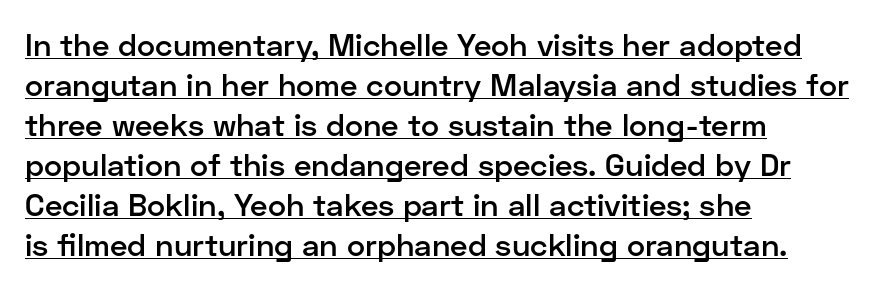
Notice how the passage keeps a crisp vertical edge on the left only. The specimen reads as upright at a glance. Observe the ordinary spacing: letters are neighbours, not strangers. Is there an underline? Yes — a line sits under the letters. A sans-serif font was chosen for this passage. Character widths vary here, with narrow letters taking less room than wide ones.
